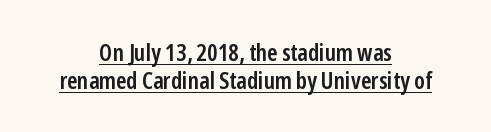
Q: Is the text bold? A: Semi-bold.
Q: Is the text italic (slanted)? A: No, it is upright.
Q: Is the text underlined? A: Yes.
Q: How is the paragraph aligned? A: Centered.
Q: Is the spacing between letters normal or unusually wide? A: Normal.
